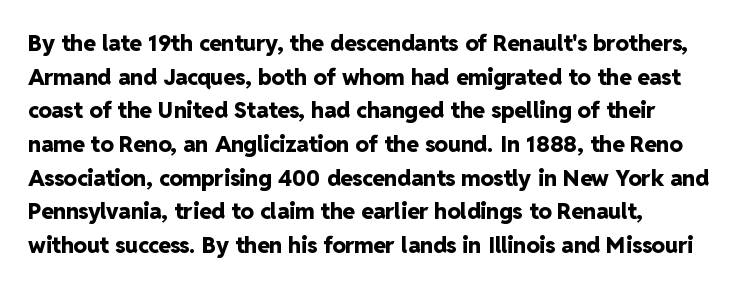
{"italic": "no", "bold": "yes", "underline": "no", "align": "left", "line_spacing": "normal", "line_spacing_ratio": 1.53, "letter_spacing": "normal", "letter_spacing_em": 0.0, "glyph_px": 22}
